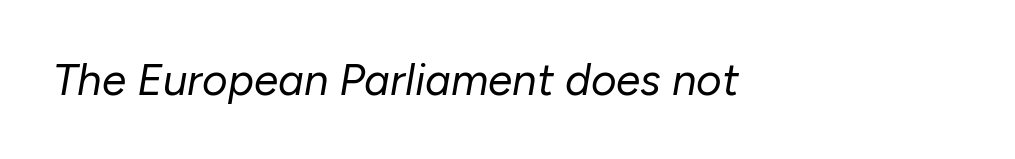
{"italic": "yes", "lean": "right", "slant_degrees": 10, "bold": "no", "weight": "regular", "width": "normal", "stroke_contrast": "low", "x_height": "medium", "monospaced": "no", "underline": "no", "letter_spacing": "normal", "letter_spacing_em": 0.0, "glyph_px": 44}
